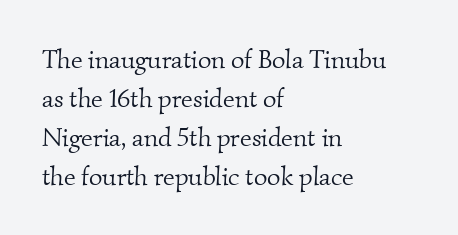
Q: Is the text bold? A: No.
Q: Is the text underlined? A: No.
Q: How is the paragraph aligned? A: Left-aligned.
Q: Is the spacing between letters normal or unusually wide? A: Normal.
Q: Is the spacing between lines tight, normal or loose? A: Normal.
